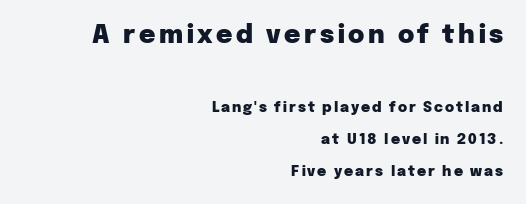
Q: Is the text bold? A: Yes.
Q: Is the text italic (slanted)? A: No, it is upright.
Q: Is the text underlined? A: No.
Q: How is the paragraph aligned? A: Right-aligned.
Q: Is the spacing between lines tight, normal or loose? A: Loose.
Q: Which block of text is set in a larger size, the first (top) or the second (bottom)? A: The first (top) one.
